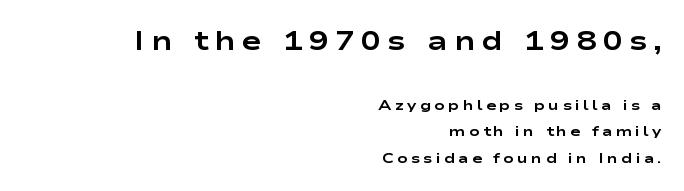
{"italic": "no", "bold": "yes", "underline": "no", "align": "right", "line_spacing": "loose", "line_spacing_ratio": 1.9, "letter_spacing": "wide", "letter_spacing_em": 0.22, "larger_block": "first", "size_ratio": 1.93, "glyph_px": 27}
